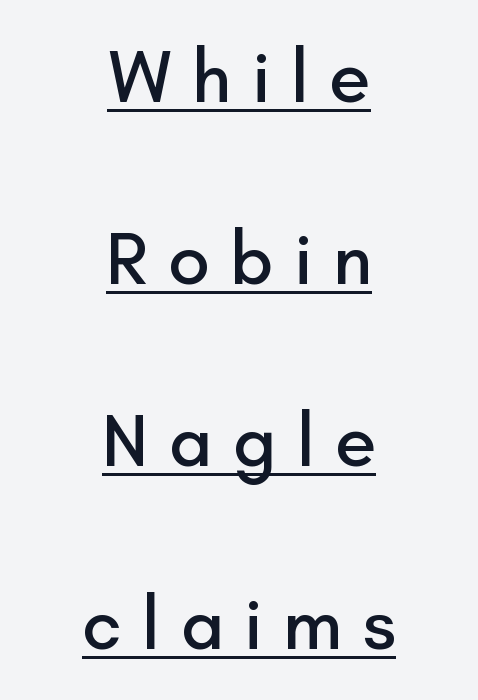
Q: Is the text italic (slanted)? A: No, it is upright.
Q: Is the typeface a serif or a sans-serif typeface? A: Sans-serif.
Q: Is the text underlined? A: Yes.
Q: How is the paragraph aligned? A: Centered.
Q: Is the spacing between letters normal or unusually wide? A: Unusually wide.
Q: Is the spacing between lines tight, normal or loose? A: Loose.
Q: Width (condensed, normal, or wide)? A: Normal.
Q: Stroke contrast? A: Low.
Q: x-height? A: Small.
Q: Monospaced? A: No.
